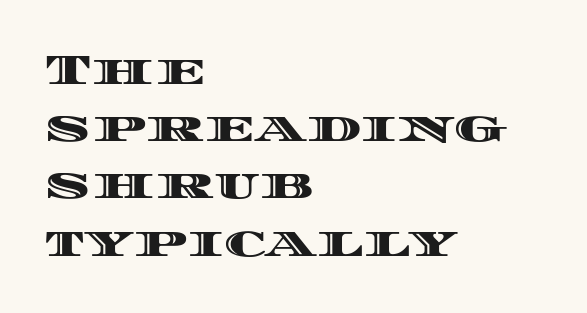
The image shows 43 px wide type, upright; set left-aligned, normal line spacing (1.33x), normal letter spacing, not underlined; a large x-height.
